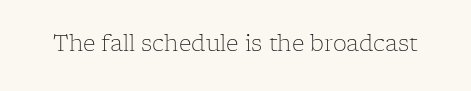
Q: Is the text bold? A: No.
Q: Is the text italic (slanted)? A: No, it is upright.
Q: Is the text underlined? A: No.
Q: Is the spacing between letters normal or unusually wide? A: Normal.
